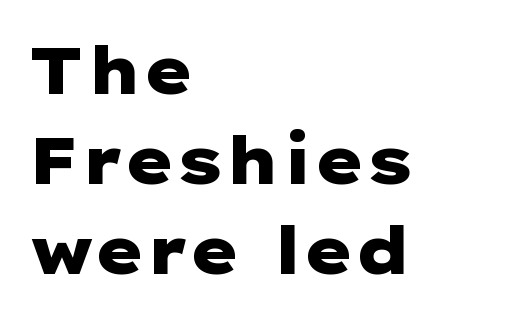
The image shows 66 px heavy, wide sans-serif type, upright; set left-aligned, normal line spacing (1.36x), normal letter spacing, not underlined; low stroke contrast and a medium x-height.
